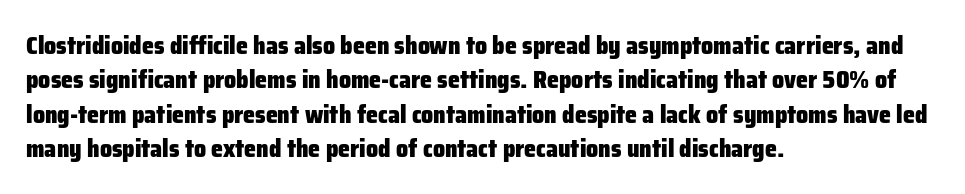
The image shows 24 px bold type, upright; set left-aligned, normal line spacing (1.43x), normal letter spacing, not underlined.
